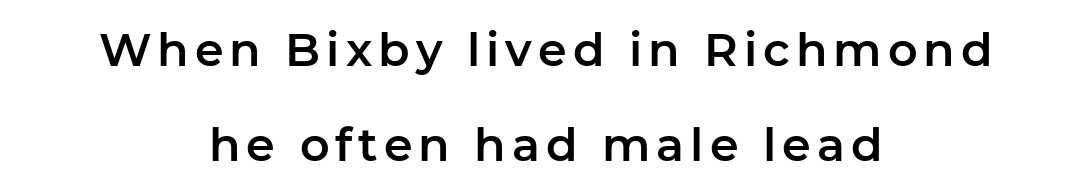
Q: Is the text italic (slanted)? A: No, it is upright.
Q: Is the typeface a serif or a sans-serif typeface? A: Sans-serif.
Q: Is the text underlined? A: No.
Q: How is the paragraph aligned? A: Centered.
Q: Is the spacing between lines tight, normal or loose? A: Loose.
Q: Width (condensed, normal, or wide)? A: Normal.
Q: Stroke contrast? A: Low.
Q: x-height? A: Medium.
Q: Monospaced? A: No.
